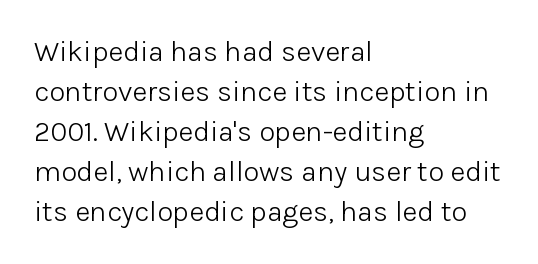
Q: Is the text bold? A: No.
Q: Is the text italic (slanted)? A: No, it is upright.
Q: Is the typeface a serif or a sans-serif typeface? A: Sans-serif.
Q: Is the text underlined? A: No.
Q: How is the paragraph aligned? A: Left-aligned.
Q: Is the spacing between letters normal or unusually wide? A: Normal.
Q: Is the spacing between lines tight, normal or loose? A: Normal.
Q: Width (condensed, normal, or wide)? A: Normal.
Q: Stroke contrast? A: Low.
Q: x-height? A: Medium.
Q: Monospaced? A: No.
